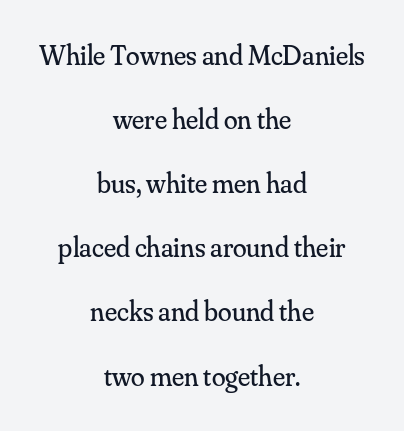
Caption: multi-line text, centered on the measure. Only glyphs here, with clear space below each row. Little horizontal feet cap the strokes, marking this as serif type. Varying glyph widths throughout — classic text-font behaviour. Vertical stems look standard width or narrower in stroke. The gaps between neighbouring characters are ordinary and unremarkable.
